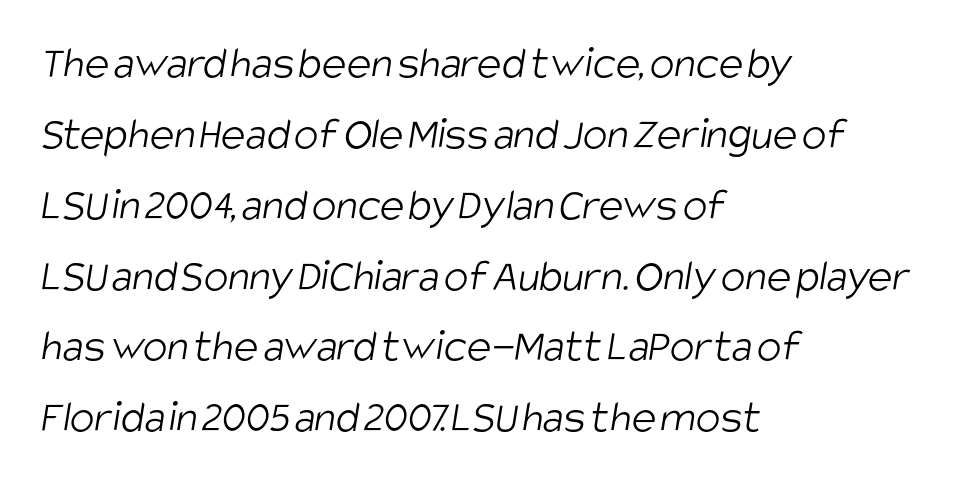
Q: Is the text bold? A: No.
Q: Is the typeface a serif or a sans-serif typeface? A: Sans-serif.
Q: Is the text underlined? A: No.
Q: How is the paragraph aligned? A: Left-aligned.
Q: Is the spacing between letters normal or unusually wide? A: Normal.
Q: Is the spacing between lines tight, normal or loose? A: Normal.
Q: Width (condensed, normal, or wide)? A: Condensed.
Q: Stroke contrast? A: Low.
Q: x-height? A: Large.
Q: Monospaced? A: No.
